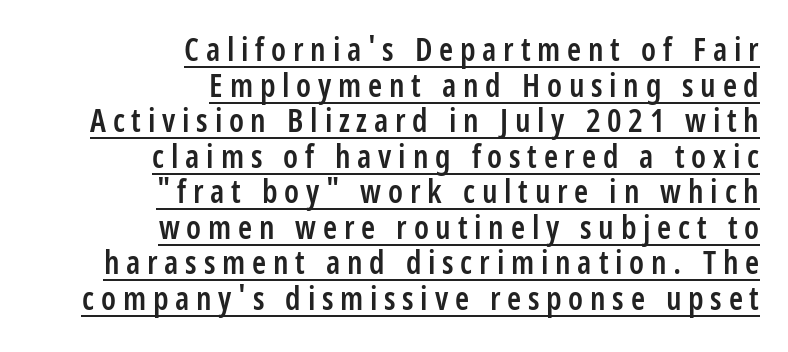
{"serif": "no", "italic": "no", "bold": "semi", "weight": "semibold", "width": "condensed", "stroke_contrast": "low", "x_height": "large", "monospaced": "no", "underline": "yes", "align": "right", "line_spacing": "tight", "line_spacing_ratio": 1.11, "letter_spacing": "wide", "letter_spacing_em": 0.21, "glyph_px": 32}
